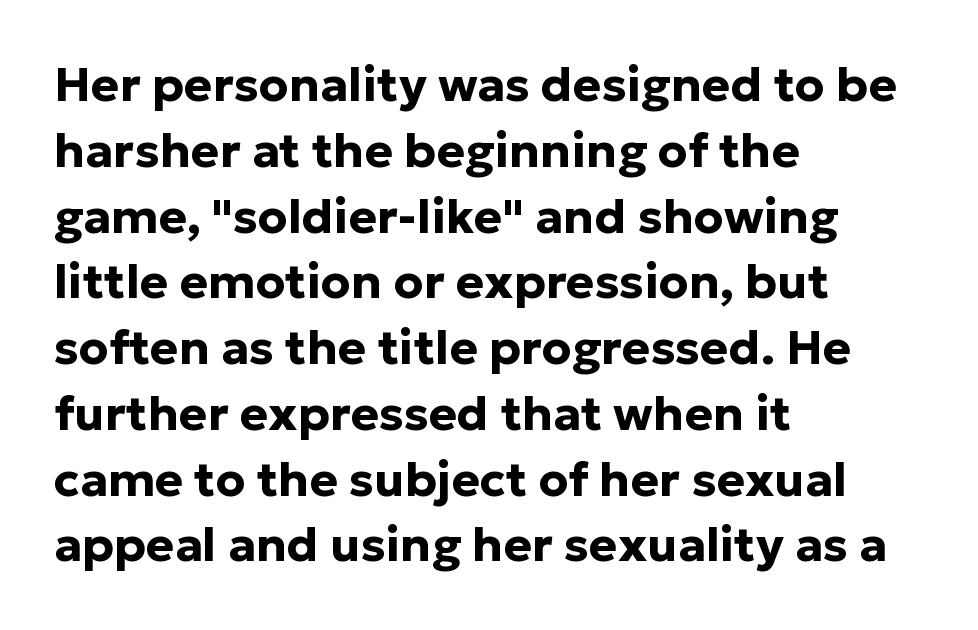
Has an underline been added? It has not. The passage shown is emphatically bold. Interline gaps are of average width in this sample. This sample has the flowing, uneven cadence of proportional lettering. The font's upright variant was chosen for this text.
